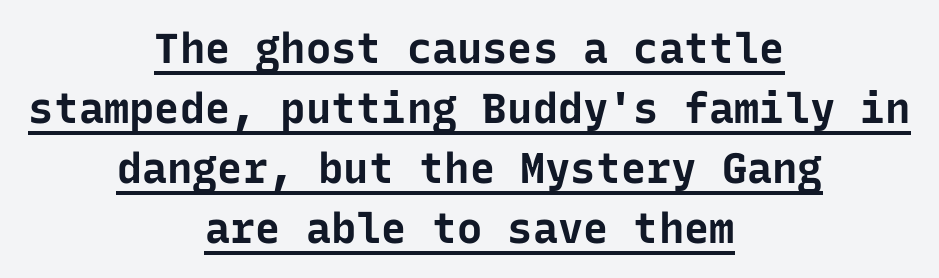
The image shows 42 px bold sans-serif type, upright, monospaced; set centered, normal line spacing (1.43x), normal letter spacing, underlined; low stroke contrast and a medium x-height.
